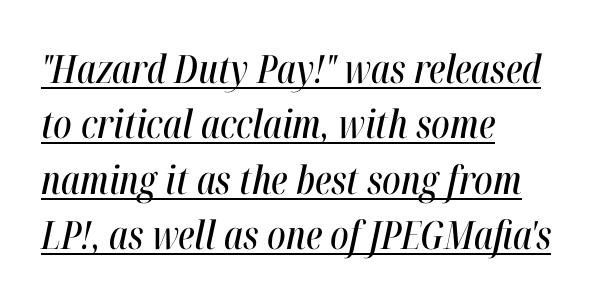
{"italic": "yes", "lean": "right", "slant_degrees": 12, "width": "condensed", "stroke_contrast": "high", "x_height": "medium", "monospaced": "no", "underline": "yes", "align": "left", "line_spacing": "normal", "line_spacing_ratio": 1.42, "letter_spacing": "normal", "letter_spacing_em": 0.0, "glyph_px": 39}
